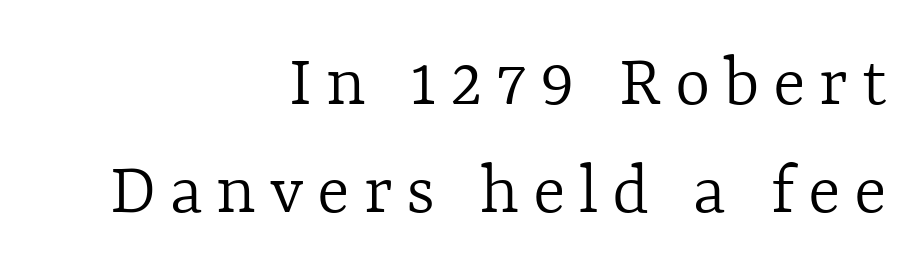
Q: Is the text bold? A: No.
Q: Is the text italic (slanted)? A: No, it is upright.
Q: Is the text underlined? A: No.
Q: How is the paragraph aligned? A: Right-aligned.
Q: Is the spacing between lines tight, normal or loose? A: Normal.
Q: Width (condensed, normal, or wide)? A: Normal.
Q: x-height? A: Medium.
Q: Monospaced? A: No.
